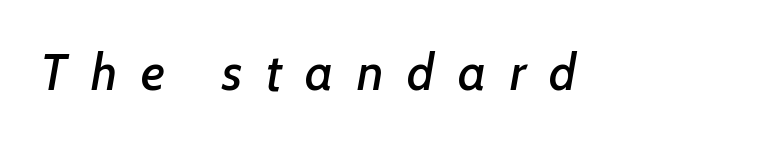
{"italic": "yes", "lean": "right", "slant_degrees": 7, "width": "normal", "stroke_contrast": "low", "x_height": "medium", "monospaced": "no", "underline": "no", "letter_spacing": "wide", "letter_spacing_em": 0.46, "glyph_px": 51}
